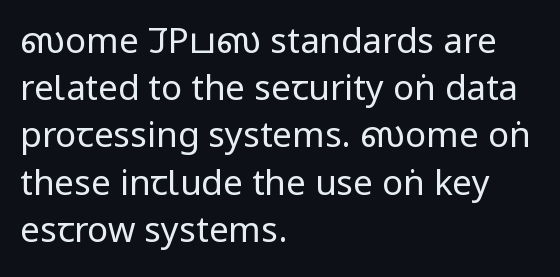
No word sits above an underline. No letter is thick-stroked: the sample isn't bold. The designer left line spacing at the default. This sample uses a sans-serif face. Line starts are locked; line ends wander. The lettering stays uniformly vertical, giving the passage a roman look.
